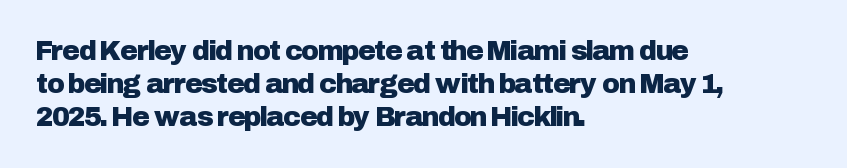
No extra tracking has been applied to these lines. Check the space under the baseline: it is left empty. The font's upright variant was chosen for this text. Casual observation: everything's shoved over to the left.
